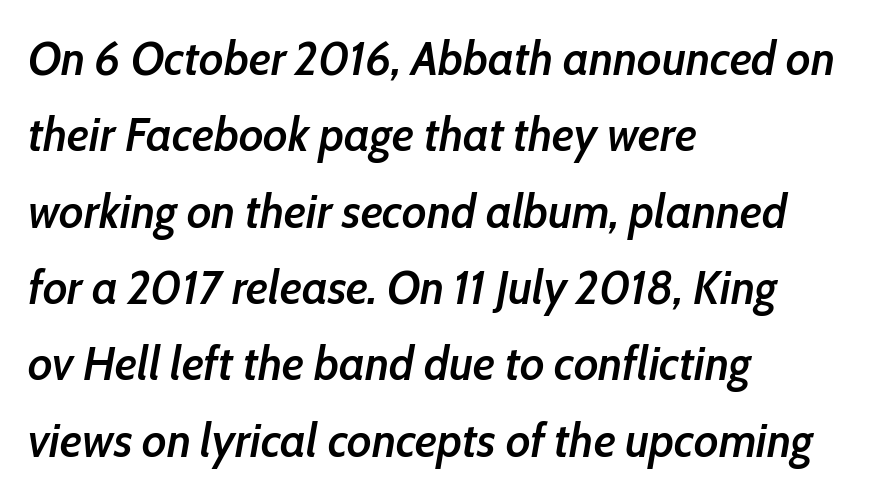
This rendering leaves character spacing at its baseline value. The lines in this sample share a left origin and differ only in where they stop. Every letter is mildly thick-stroked: semibold rather than bold. Think of a printed novel: that variable character pitch is what you see here.
